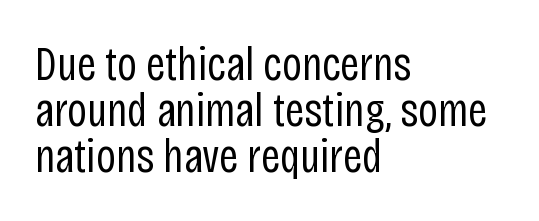
{"serif": "no", "italic": "no", "bold": "no", "weight": "regular", "width": "condensed", "stroke_contrast": "low", "x_height": "large", "monospaced": "no", "underline": "no", "align": "left", "line_spacing": "tight", "line_spacing_ratio": 0.96, "letter_spacing": "normal", "letter_spacing_em": 0.0, "glyph_px": 48}
